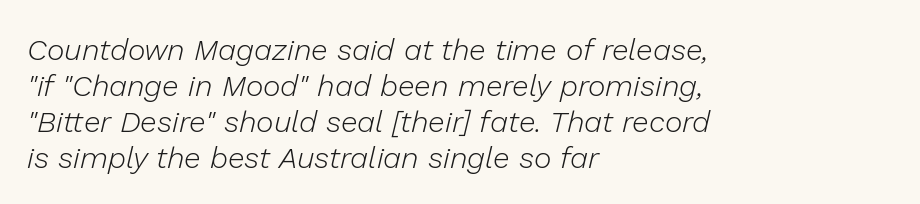
The image shows 30 px light type, italic (leaning right); set left-aligned, line spacing 1.2x, normal letter spacing, not underlined; low stroke contrast and a medium x-height.
